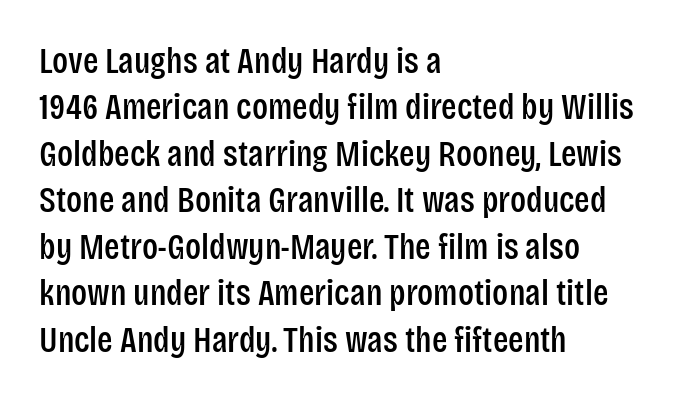
Q: Is the text italic (slanted)? A: No, it is upright.
Q: Is the typeface a serif or a sans-serif typeface? A: Sans-serif.
Q: Is the text underlined? A: No.
Q: How is the paragraph aligned? A: Left-aligned.
Q: Is the spacing between letters normal or unusually wide? A: Normal.
Q: Is the spacing between lines tight, normal or loose? A: Normal.
Q: Width (condensed, normal, or wide)? A: Condensed.
Q: Stroke contrast? A: Low.
Q: x-height? A: Large.
Q: Monospaced? A: No.
